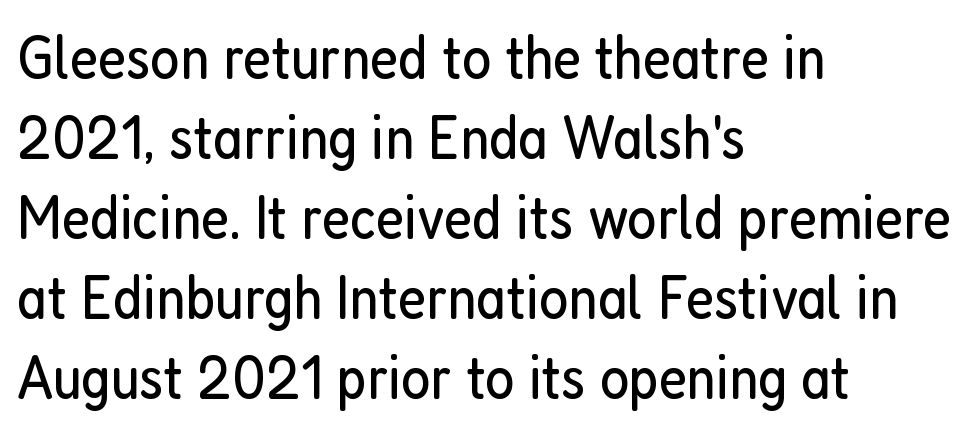
{"serif": "no", "italic": "no", "bold": "no", "weight": "regular", "width": "condensed", "stroke_contrast": "low", "x_height": "medium", "monospaced": "no", "underline": "no", "align": "left", "line_spacing": "normal", "line_spacing_ratio": 1.29, "letter_spacing": "normal", "letter_spacing_em": 0.0, "glyph_px": 62}
